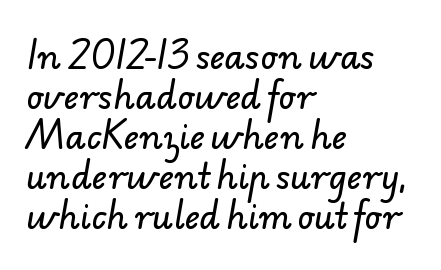
{"serif": "no", "width": "normal", "stroke_contrast": "low", "x_height": "small", "monospaced": "no", "underline": "no", "align": "left", "line_spacing_ratio": 1.21, "letter_spacing": "normal", "letter_spacing_em": 0.0, "glyph_px": 33}
